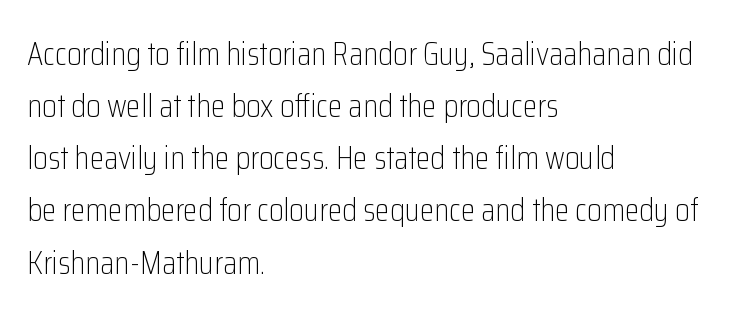
{"serif": "no", "italic": "no", "bold": "no", "weight": "light", "width": "condensed", "stroke_contrast": "low", "x_height": "medium", "monospaced": "no", "underline": "no", "align": "left", "line_spacing": "normal", "line_spacing_ratio": 1.58, "letter_spacing": "normal", "letter_spacing_em": 0.0, "glyph_px": 33}
